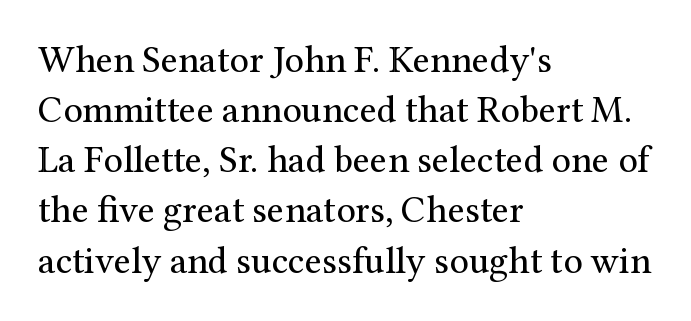
The typeface chosen for these lines features serifs. The designer left line spacing at the default. You could not count columns in this text — the font is proportionally spaced. The characters are drawn with everyday or finer stroke widths.
